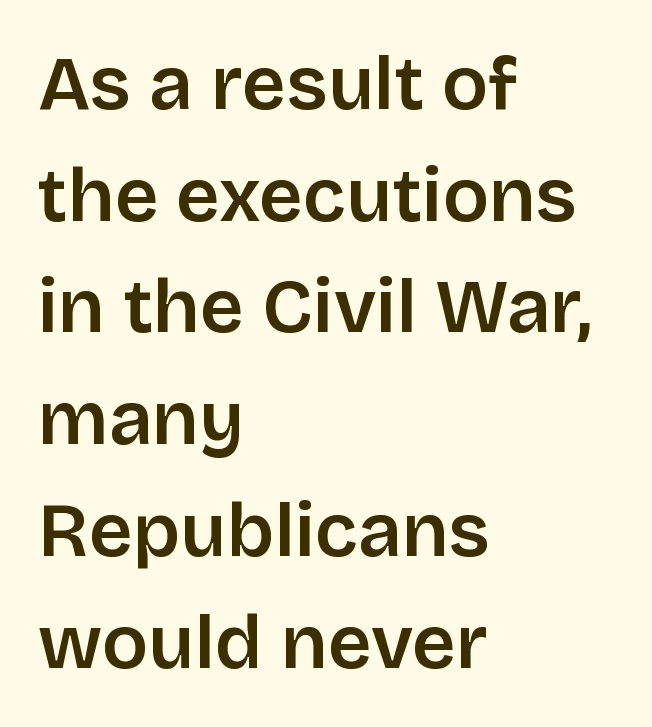
The image shows 76 px semibold sans-serif type, upright; set left-aligned, normal line spacing (1.47x), normal letter spacing, not underlined; low stroke contrast and a large x-height.
